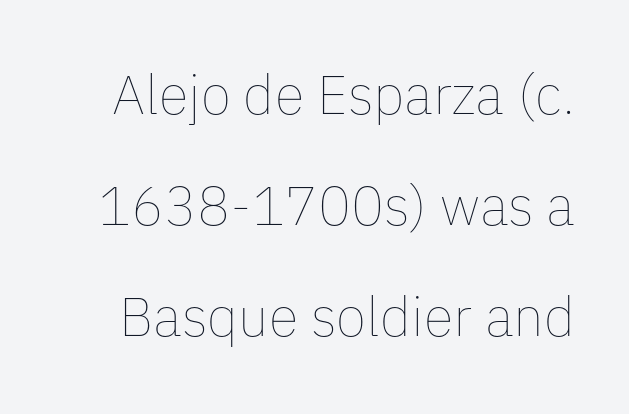
Q: Is the text bold? A: No.
Q: Is the text italic (slanted)? A: No, it is upright.
Q: Is the text underlined? A: No.
Q: Is the spacing between letters normal or unusually wide? A: Normal.
Q: Is the spacing between lines tight, normal or loose? A: Loose.
Q: Width (condensed, normal, or wide)? A: Normal.
Q: Stroke contrast? A: Low.
Q: x-height? A: Medium.
Q: Monospaced? A: No.
